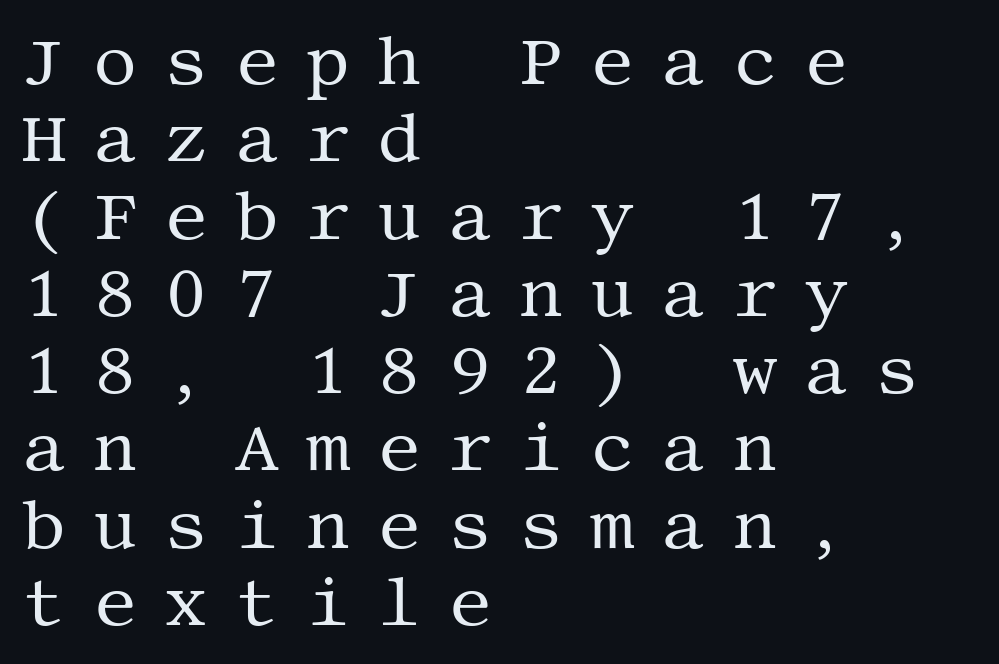
The image shows 69 px regular-weight serif type, upright; set left-aligned, tight line spacing (1.12x), unusually wide letter spacing (+0.39 em), not underlined; medium stroke contrast and a large x-height.
